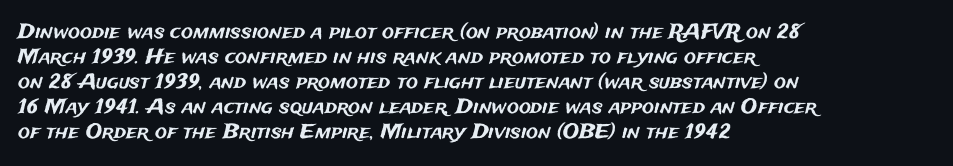
The image shows 20 px text type; set left-aligned, normal line spacing (1.25x), normal letter spacing, not underlined.
